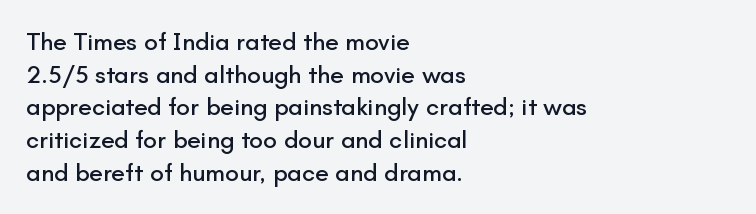
The tracking reads as untouched default to a designer's eye. Has an underline been added? It has not. Where is the straight margin? On the left. A typesetter would call this leading conventional body-copy spacing.
